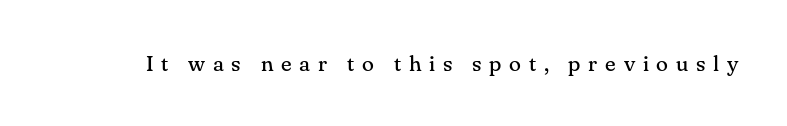
Q: Is the text bold? A: No.
Q: Is the text italic (slanted)? A: No, it is upright.
Q: Is the text underlined? A: No.
Q: Is the spacing between letters normal or unusually wide? A: Unusually wide.
